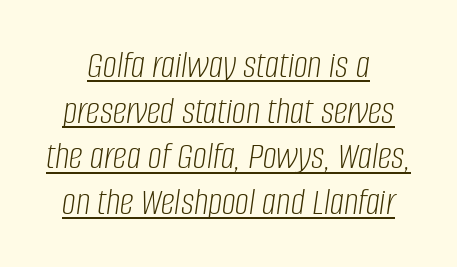
Q: Is the text bold? A: No.
Q: Is the text italic (slanted)? A: Yes, it leans right by about 8 degrees.
Q: Is the text underlined? A: Yes.
Q: Is the spacing between letters normal or unusually wide? A: Normal.
Q: Width (condensed, normal, or wide)? A: Condensed.
Q: Stroke contrast? A: Low.
Q: x-height? A: Large.
Q: Monospaced? A: No.
